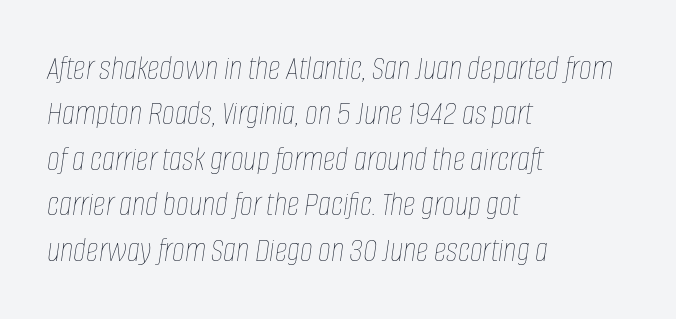
Q: Is the text bold? A: No.
Q: Is the text italic (slanted)? A: Yes, it leans right by about 8 degrees.
Q: Is the text underlined? A: No.
Q: How is the paragraph aligned? A: Left-aligned.
Q: Is the spacing between letters normal or unusually wide? A: Normal.
Q: Is the spacing between lines tight, normal or loose? A: Normal.
Q: Width (condensed, normal, or wide)? A: Condensed.
Q: Stroke contrast? A: Low.
Q: x-height? A: Large.
Q: Monospaced? A: No.
